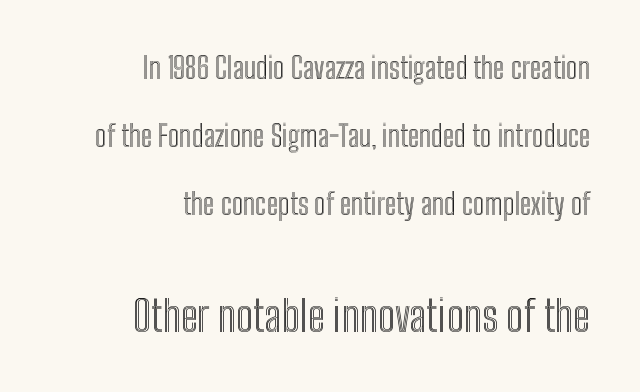
Q: Is the text italic (slanted)? A: No, it is upright.
Q: Is the text underlined? A: No.
Q: How is the paragraph aligned? A: Right-aligned.
Q: Is the spacing between letters normal or unusually wide? A: Normal.
Q: Is the spacing between lines tight, normal or loose? A: Loose.
Q: Which block of text is set in a larger size, the first (top) or the second (bottom)? A: The second (bottom) one.
Q: Width (condensed, normal, or wide)? A: Condensed.
Q: x-height? A: Medium.
Q: Monospaced? A: No.
